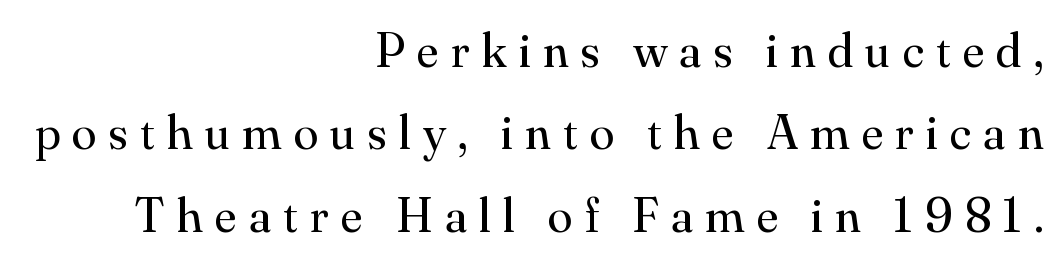
A typesetter would mark this as roman, not italic. A quiet, ordinary-to-light weight characterises the typeface. The strip under each line holds only bare page. Spacing verdict: proportional, widths tailored to each character. Caption: multi-line text, flush right, ragged left.
